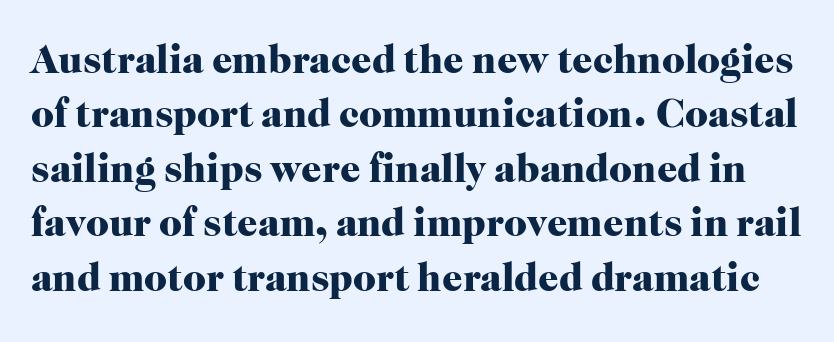
{"serif": "yes", "italic": "no", "bold": "yes", "weight": "heavy", "width": "normal", "stroke_contrast": "high", "x_height": "medium", "monospaced": "no", "underline": "no", "line_spacing": "normal", "line_spacing_ratio": 1.36, "letter_spacing": "normal", "letter_spacing_em": 0.0, "glyph_px": 40}
